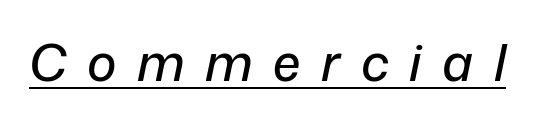
Tracking here is generous; glyphs stand well apart from one another. The font's italic variant was chosen for this text. The sample's only ornament is a line tracing under the words. Here the designer chose a conventional face with non-uniform glyph widths.
